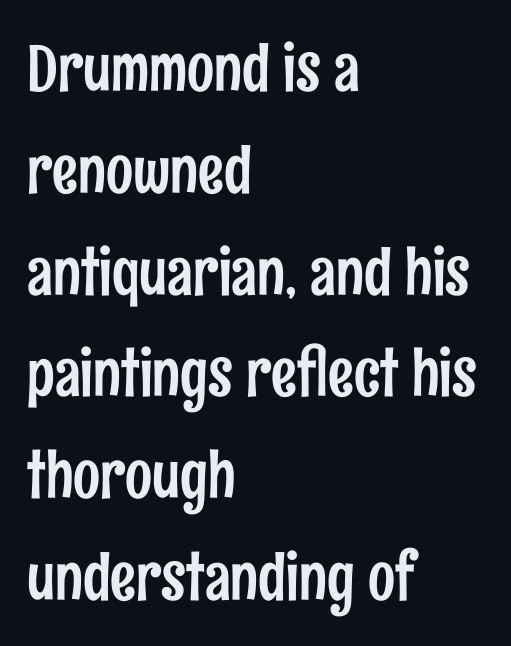
{"serif": "no", "italic": "no", "width": "condensed", "stroke_contrast": "low", "x_height": "medium", "monospaced": "no", "underline": "no", "align": "left", "line_spacing": "normal", "line_spacing_ratio": 1.59, "letter_spacing": "normal", "letter_spacing_em": 0.0, "glyph_px": 64}
